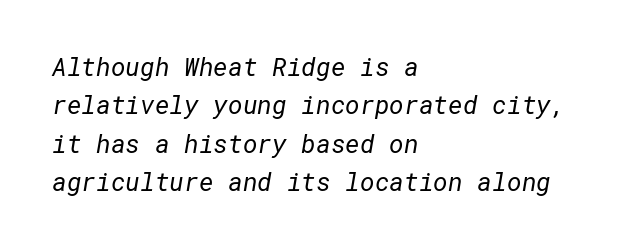
The image shows 25 px text type; set left-aligned, normal line spacing (1.54x), normal letter spacing, not underlined.
